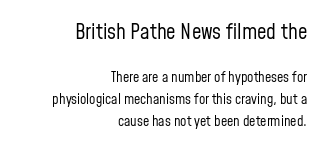
{"italic": "no", "bold": "no", "underline": "no", "align": "right", "line_spacing": "normal", "line_spacing_ratio": 1.58, "letter_spacing": "normal", "letter_spacing_em": 0.0, "larger_block": "first", "size_ratio": 1.5, "glyph_px": 21}
